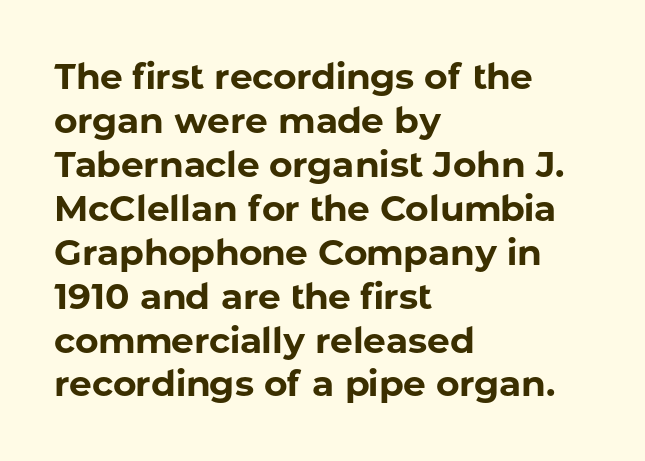
Q: Is the text bold? A: Yes.
Q: Is the text italic (slanted)? A: No, it is upright.
Q: Is the typeface a serif or a sans-serif typeface? A: Sans-serif.
Q: Is the text underlined? A: No.
Q: How is the paragraph aligned? A: Left-aligned.
Q: Is the spacing between letters normal or unusually wide? A: Normal.
Q: Width (condensed, normal, or wide)? A: Normal.
Q: Stroke contrast? A: Low.
Q: x-height? A: Medium.
Q: Monospaced? A: No.
